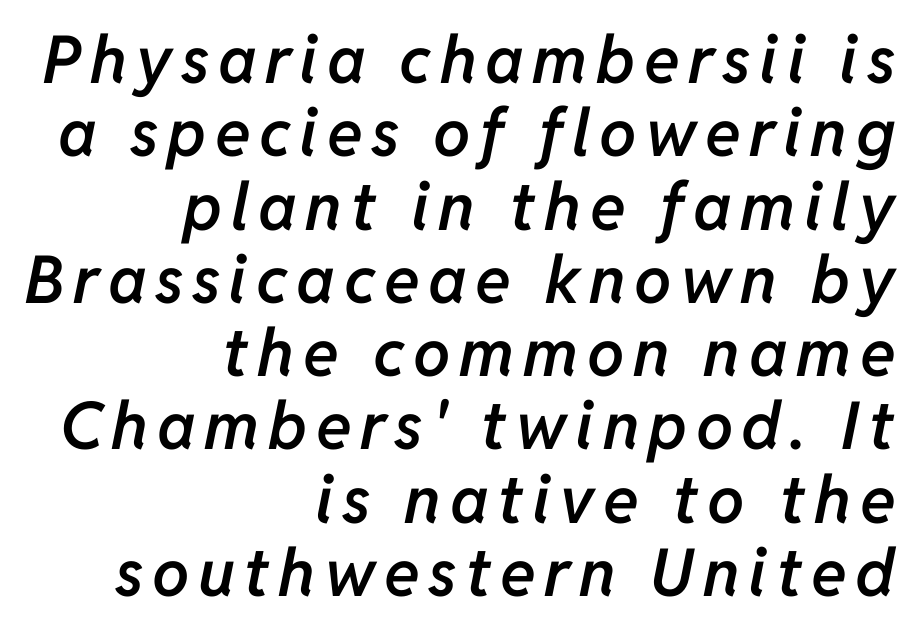
{"italic": "yes", "lean": "right", "slant_degrees": 11, "bold": "semi", "weight": "semibold", "width": "normal", "stroke_contrast": "low", "x_height": "medium", "monospaced": "no", "underline": "no", "align": "right", "line_spacing": "tight", "line_spacing_ratio": 1.11, "glyph_px": 66}
